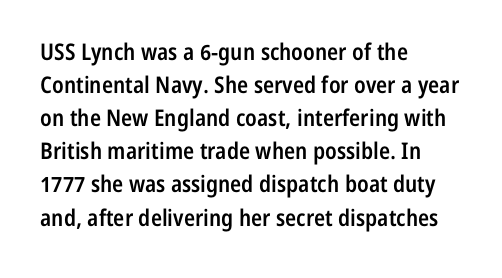
Q: Is the text bold? A: Semi-bold.
Q: Is the text italic (slanted)? A: No, it is upright.
Q: Is the text underlined? A: No.
Q: How is the paragraph aligned? A: Left-aligned.
Q: Is the spacing between letters normal or unusually wide? A: Normal.
Q: Is the spacing between lines tight, normal or loose? A: Normal.
